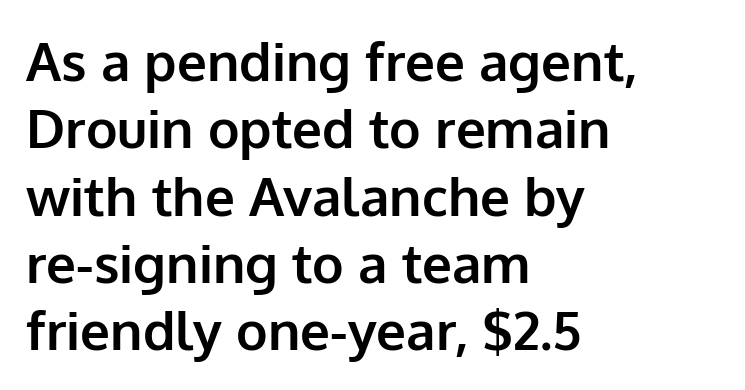
{"serif": "no", "italic": "no", "bold": "yes", "weight": "bold", "width": "normal", "stroke_contrast": "low", "x_height": "medium", "monospaced": "no", "underline": "no", "align": "left", "line_spacing": "normal", "line_spacing_ratio": 1.27, "letter_spacing": "normal", "letter_spacing_em": 0.0, "glyph_px": 53}
